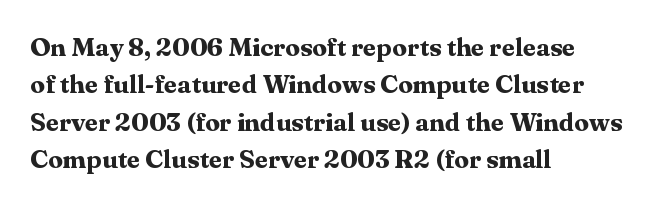
When letters stand straight like this, we call the style roman or upright. A clean baseline with only descenders dipping below it. Horizontally, the lines are justified to the leading edge only. Is there much room between lines? A standard amount, neither cramped nor airy.
